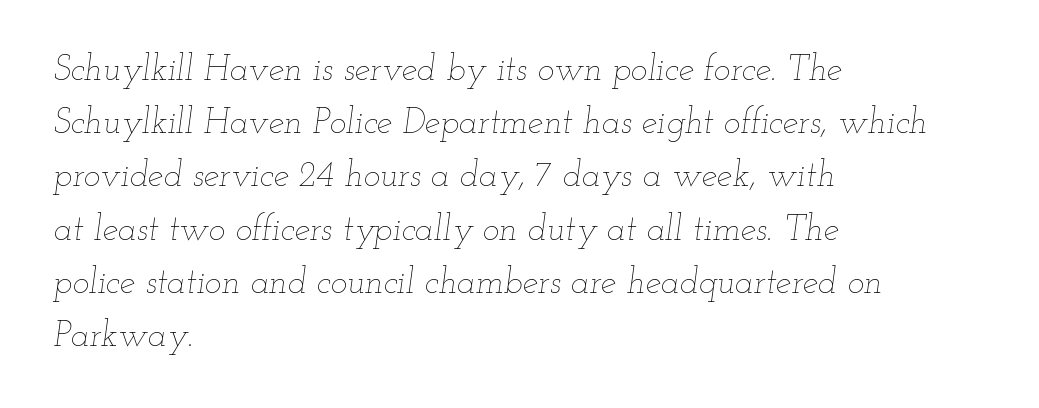
The specimen omits any rule beneath the text block's lines. The passage is arranged the way most books set body copy — flush left. The rendering uses a moderate line-height, typical for paragraphs. Tracking here is standard; glyphs follow each other at the usual distance. The letters are slanted; this is an italic face. The weight would be labelled regular, book, light, or lighter still.
